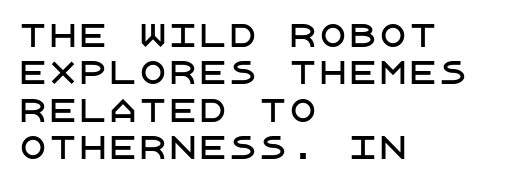
{"serif": "no", "italic": "no", "width": "normal", "stroke_contrast": "low", "x_height": "large", "underline": "no", "align": "left", "line_spacing": "normal", "line_spacing_ratio": 1.25, "letter_spacing": "normal", "letter_spacing_em": 0.0, "glyph_px": 30}
